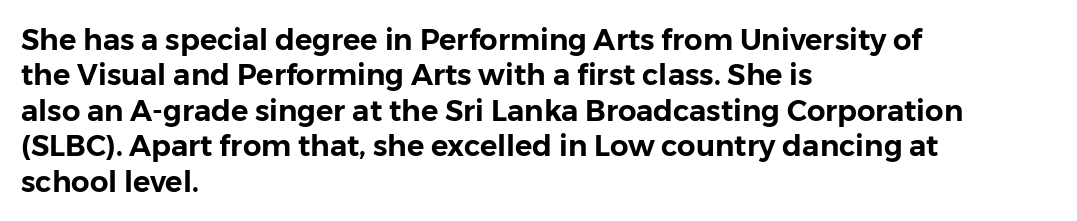
The image shows 29 px sans-serif type, upright; set left-aligned, line spacing 1.22x, normal letter spacing, not underlined; low stroke contrast and a medium x-height.
